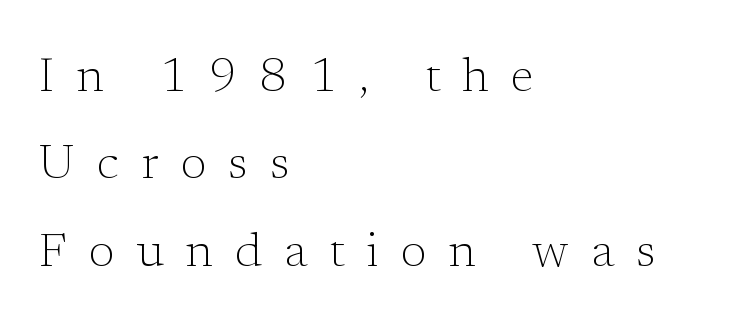
The image shows 48 px light serif type, upright; set left-aligned, line spacing 1.82x, unusually wide letter spacing (+0.46 em), not underlined; low stroke contrast and a medium x-height.
